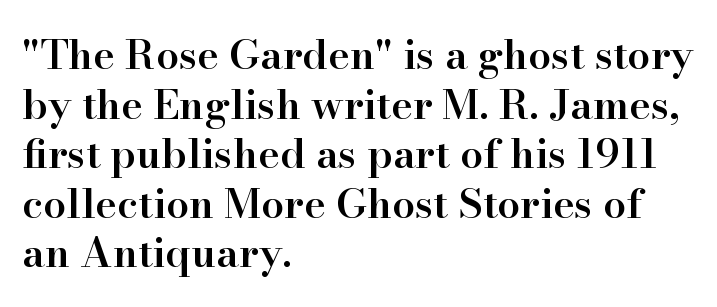
Q: Is the text bold? A: Semi-bold.
Q: Is the text italic (slanted)? A: No, it is upright.
Q: Is the typeface a serif or a sans-serif typeface? A: Serif.
Q: Is the text underlined? A: No.
Q: How is the paragraph aligned? A: Left-aligned.
Q: Is the spacing between letters normal or unusually wide? A: Normal.
Q: Width (condensed, normal, or wide)? A: Normal.
Q: Stroke contrast? A: High.
Q: x-height? A: Small.
Q: Monospaced? A: No.
